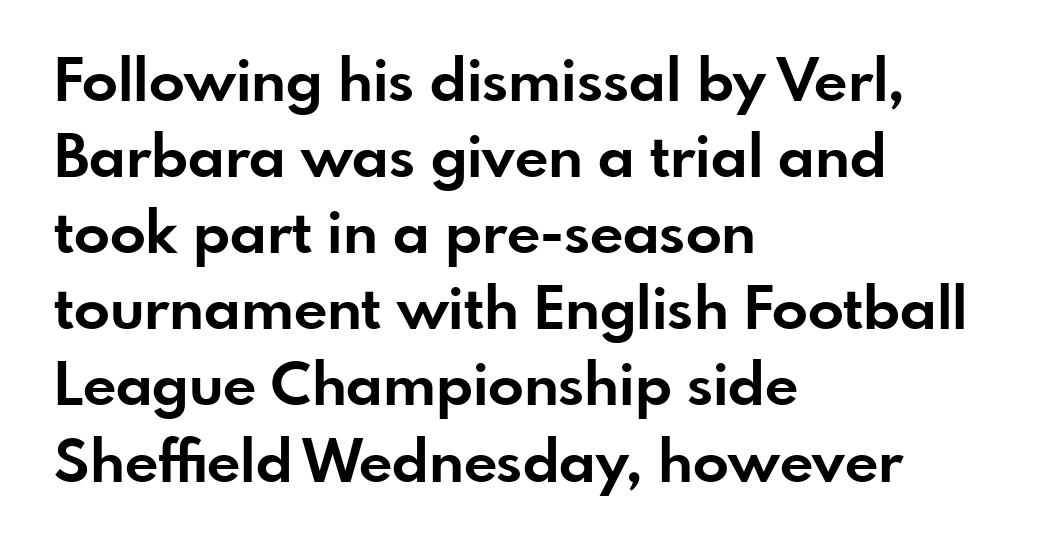
The string is rendered with underlining switched off. One-word summary of the alignment: left. Looks like regular typesetting: each glyph gets only the width it needs. Normally led — the rows are evenly, conventionally spaced.
